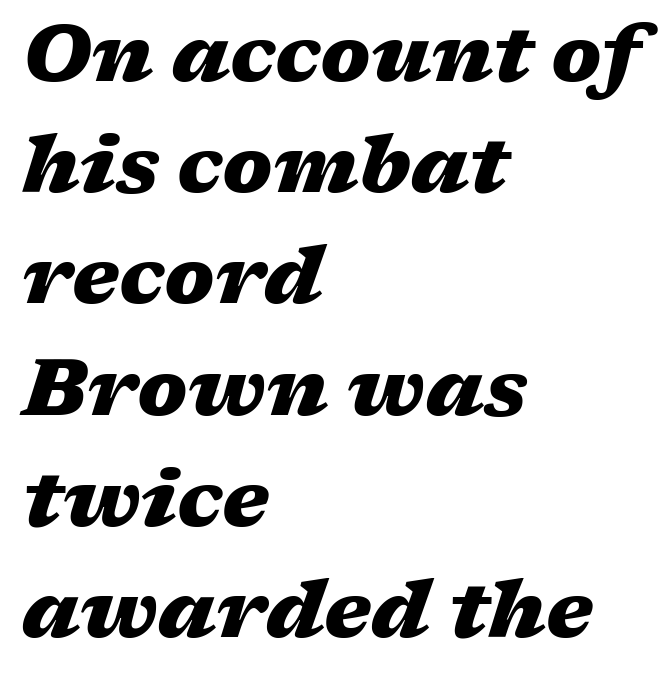
These lines sit exactly where default settings would place them. These lines are set flush left with a ragged right edge. The typesetting leans heavy: a genuine bold. Honestly, there is no underline to notice here at all. Characters follow at the spacing the type designer built in.
